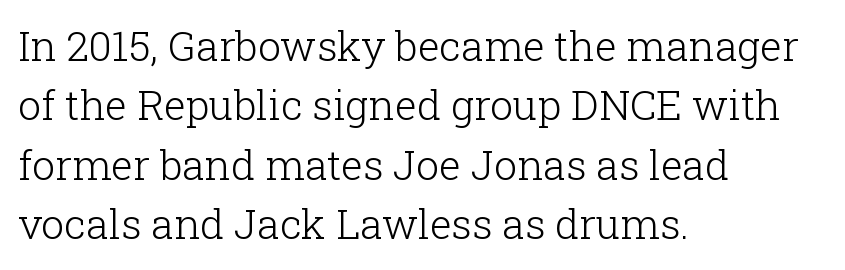
A serif font was chosen for this passage. The font's upright variant was chosen for this text. In CSS terms this would be text-align: left. Spacing verdict: proportional, widths tailored to each character.
